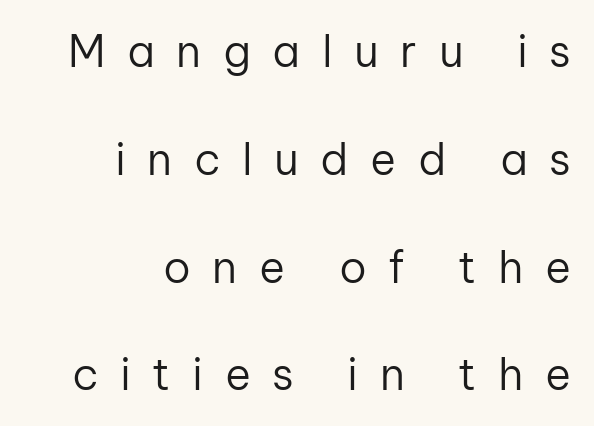
{"serif": "no", "italic": "no", "bold": "no", "weight": "regular", "width": "normal", "stroke_contrast": "low", "x_height": "medium", "monospaced": "no", "underline": "no", "align": "right", "line_spacing": "loose", "line_spacing_ratio": 2.45, "letter_spacing": "wide", "letter_spacing_em": 0.49, "glyph_px": 44}
